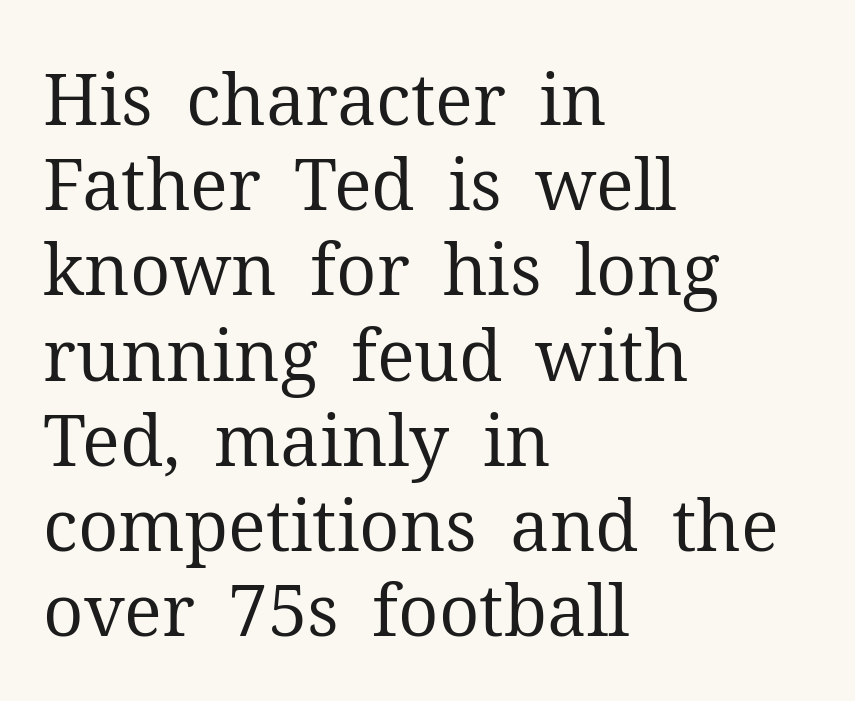
{"serif": "yes", "italic": "no", "bold": "no", "weight": "regular", "width": "normal", "stroke_contrast": "medium", "x_height": "medium", "monospaced": "no", "underline": "no", "align": "left", "line_spacing_ratio": 1.2, "letter_spacing": "normal", "letter_spacing_em": 0.0, "glyph_px": 71}
